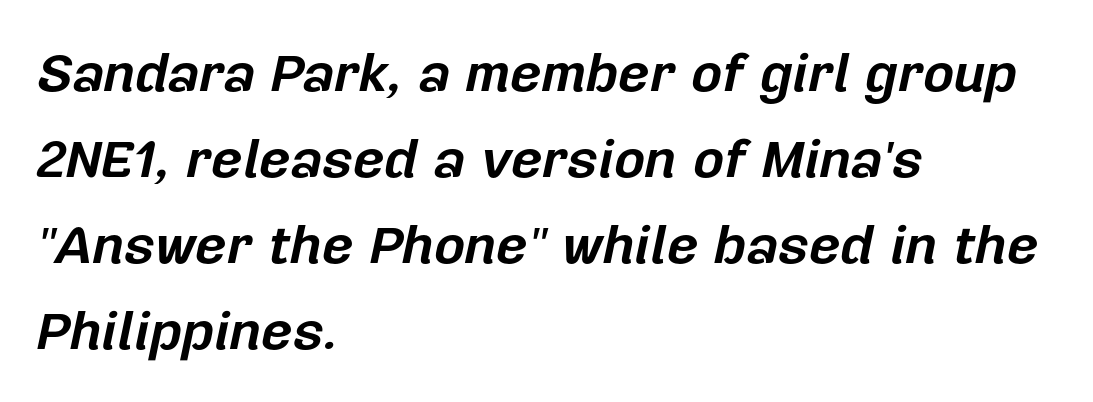
{"italic": "yes", "lean": "right", "slant_degrees": 12, "bold": "yes", "weight": "bold", "width": "normal", "stroke_contrast": "low", "x_height": "medium", "monospaced": "no", "underline": "no", "align": "left", "line_spacing": "normal", "line_spacing_ratio": 1.59, "letter_spacing": "normal", "letter_spacing_em": 0.0, "glyph_px": 54}
